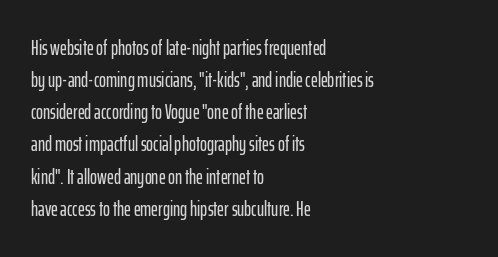
The image shows 21 px text type, upright; set left-aligned, normal line spacing (1.53x), normal letter spacing, not underlined.
